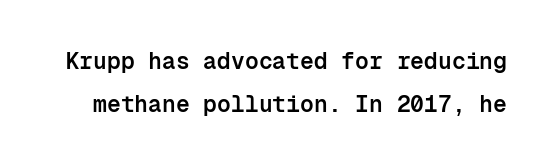
{"italic": "no", "bold": "semi", "underline": "no", "line_spacing_ratio": 1.88, "letter_spacing": "normal", "letter_spacing_em": 0.0, "glyph_px": 23}
